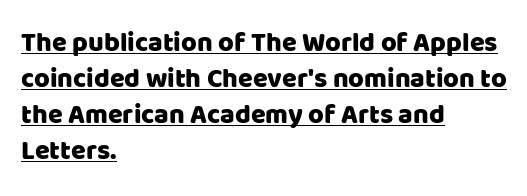
{"italic": "no", "underline": "yes", "align": "left", "line_spacing": "normal", "line_spacing_ratio": 1.33, "letter_spacing": "normal", "letter_spacing_em": 0.0, "glyph_px": 27}
